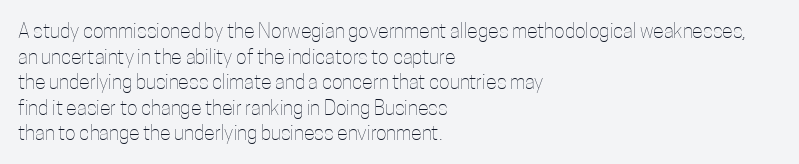
The image shows 20 px text type, upright; set left-aligned, normal line spacing (1.28x), normal letter spacing, not underlined.
